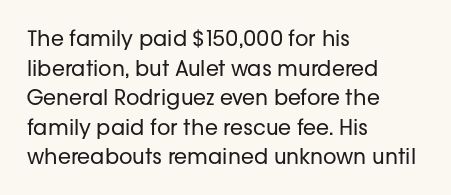
Q: Is the text bold? A: No.
Q: Is the text italic (slanted)? A: No, it is upright.
Q: Is the text underlined? A: No.
Q: How is the paragraph aligned? A: Left-aligned.
Q: Is the spacing between letters normal or unusually wide? A: Normal.
Q: Is the spacing between lines tight, normal or loose? A: Normal.
